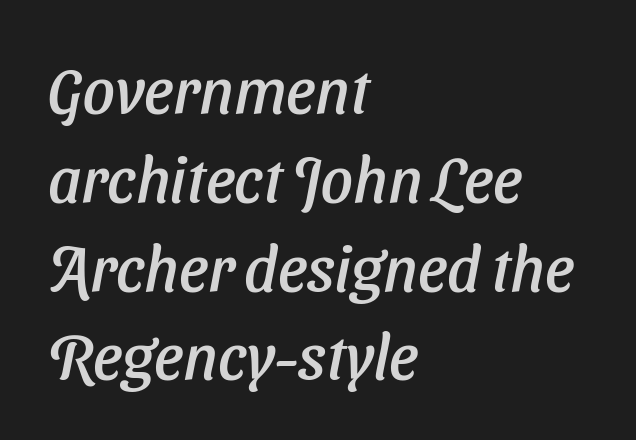
{"width": "normal", "stroke_contrast": "low", "x_height": "medium", "monospaced": "no", "underline": "no", "align": "left", "line_spacing": "normal", "line_spacing_ratio": 1.41, "letter_spacing": "normal", "letter_spacing_em": 0.0, "glyph_px": 63}
